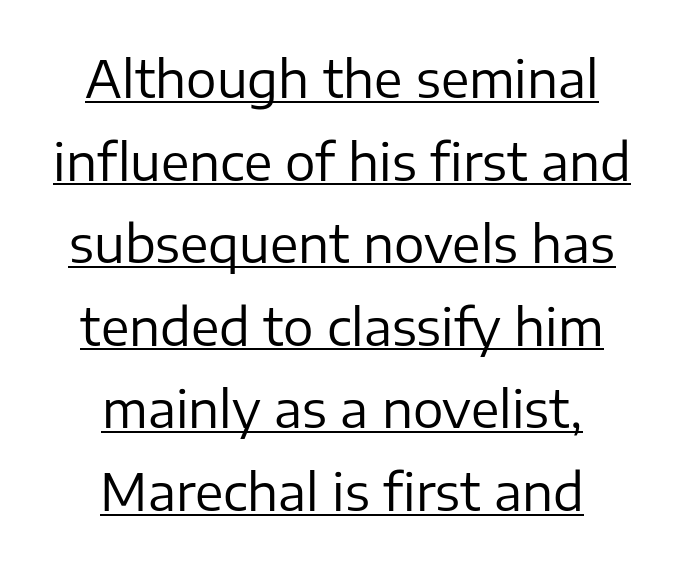
Q: Is the text bold? A: No.
Q: Is the text italic (slanted)? A: No, it is upright.
Q: Is the typeface a serif or a sans-serif typeface? A: Sans-serif.
Q: Is the text underlined? A: Yes.
Q: How is the paragraph aligned? A: Centered.
Q: Is the spacing between letters normal or unusually wide? A: Normal.
Q: Is the spacing between lines tight, normal or loose? A: Normal.
Q: Width (condensed, normal, or wide)? A: Normal.
Q: Stroke contrast? A: Low.
Q: x-height? A: Medium.
Q: Monospaced? A: No.
